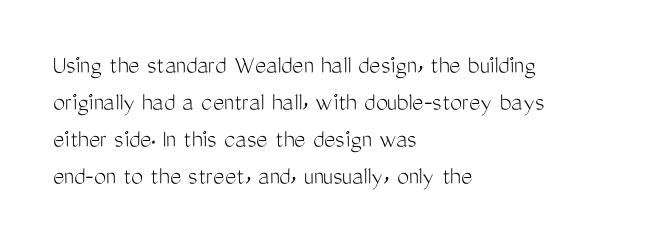
Reading down the block, your eye returns to a fixed left position each line. Tall strokes in this sample are plumb rather than angled. The rendering uses a moderate line-height, typical for paragraphs. This is not heavy type; no bold has been used. Any mark beneath the type? The region is blank. Each word holds together tightly as a unit, with standard inter-letter gaps.
